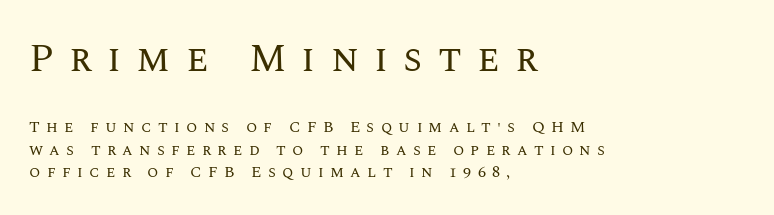
The image shows 39 px regular-weight type, upright; set left-aligned, normal line spacing (1.41x), unusually wide letter spacing (+0.39 em), not underlined; the first (top) block is 2.44x larger; medium stroke contrast and a large x-height.
